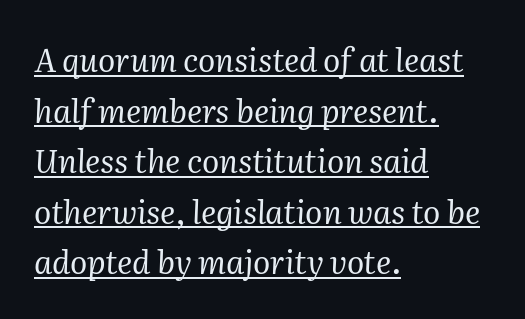
The image shows 32 px regular-weight serif type, italic (leaning right); set left-aligned, normal line spacing (1.58x), normal letter spacing, underlined; medium stroke contrast and a medium x-height.
